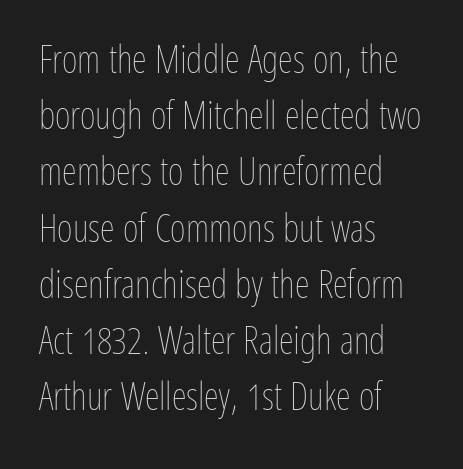
One-word summary of the alignment: left. A typesetter would call this proportional, since set widths differ per character. The lines sit at an ordinary, default distance from one another. The characters are drawn with everyday or finer stroke widths. Check under the words: just untouched page.
